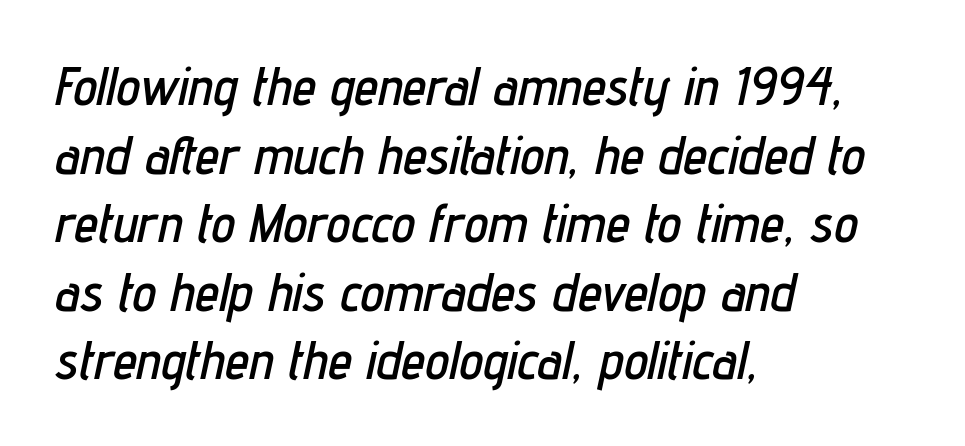
{"italic": "yes", "lean": "right", "slant_degrees": 12, "width": "condensed", "stroke_contrast": "low", "x_height": "medium", "monospaced": "no", "underline": "no", "align": "left", "line_spacing": "normal", "line_spacing_ratio": 1.27, "letter_spacing": "normal", "letter_spacing_em": 0.0, "glyph_px": 54}
